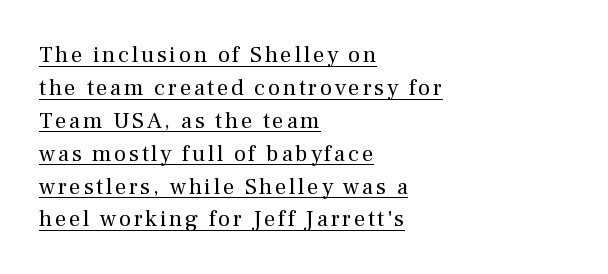
The image shows 23 px text type, upright; set left-aligned, normal line spacing (1.43x), underlined.
